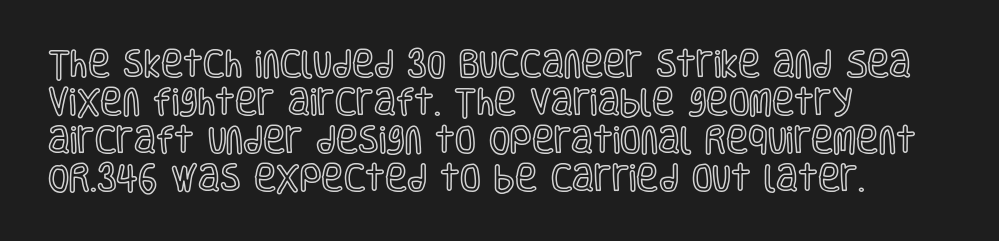
Standard letterfit; no display-style spreading of the glyphs. Does the lettering tilt? It doesn't — this is upright. The baseline area is clear. Rows of type keep a routine distance in the vertical direction. Proportional: the letters do not fall into vertical columns. Casual observation: everything's shoved over to the left.
